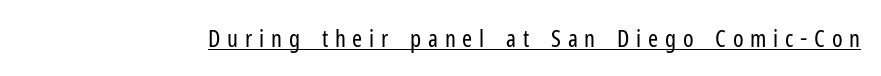
Q: Is the text bold? A: No.
Q: Is the text italic (slanted)? A: No, it is upright.
Q: Is the text underlined? A: Yes.
Q: Is the spacing between letters normal or unusually wide? A: Unusually wide.
